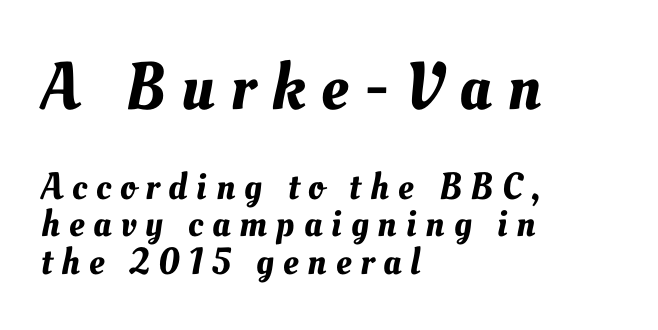
Q: Is the text underlined? A: No.
Q: How is the paragraph aligned? A: Left-aligned.
Q: Is the spacing between letters normal or unusually wide? A: Unusually wide.
Q: Is the spacing between lines tight, normal or loose? A: Tight.
Q: Which block of text is set in a larger size, the first (top) or the second (bottom)? A: The first (top) one.
Q: Width (condensed, normal, or wide)? A: Normal.
Q: Stroke contrast? A: Medium.
Q: x-height? A: Small.
Q: Monospaced? A: No.
